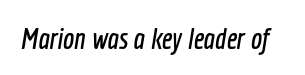
{"serif": "no", "width": "condensed", "x_height": "medium", "monospaced": "no", "underline": "no", "letter_spacing": "normal", "letter_spacing_em": 0.0, "glyph_px": 30}
